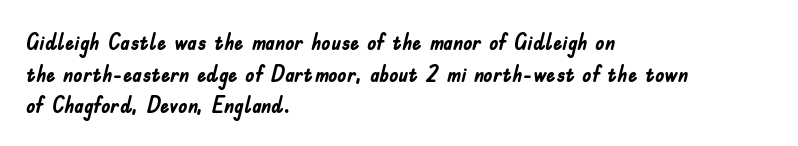
Q: Is the text bold? A: Yes.
Q: Is the text italic (slanted)? A: Yes.
Q: Is the text underlined? A: No.
Q: How is the paragraph aligned? A: Left-aligned.
Q: Is the spacing between letters normal or unusually wide? A: Normal.
Q: Is the spacing between lines tight, normal or loose? A: Normal.
